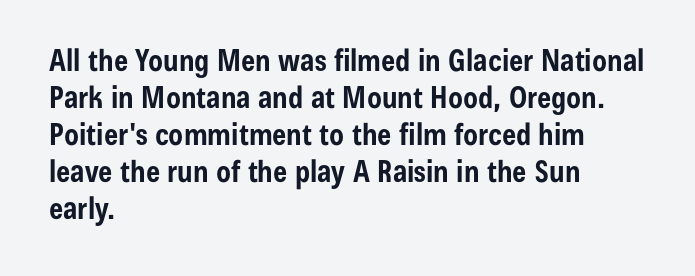
Q: Is the text bold? A: Yes.
Q: Is the text italic (slanted)? A: No, it is upright.
Q: Is the typeface a serif or a sans-serif typeface? A: Sans-serif.
Q: Is the text underlined? A: No.
Q: How is the paragraph aligned? A: Left-aligned.
Q: Is the spacing between letters normal or unusually wide? A: Normal.
Q: Width (condensed, normal, or wide)? A: Condensed.
Q: Stroke contrast? A: Low.
Q: x-height? A: Medium.
Q: Monospaced? A: No.
